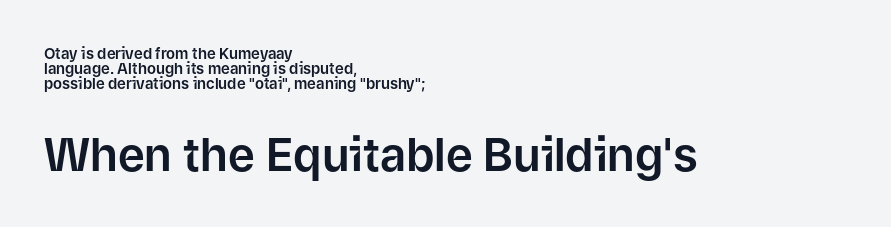
The image shows 46 px sans-serif type, upright; set left-aligned, tight line spacing (1.0x), normal letter spacing, not underlined; the second (bottom) block is 3.07x larger; low stroke contrast and a medium x-height.
